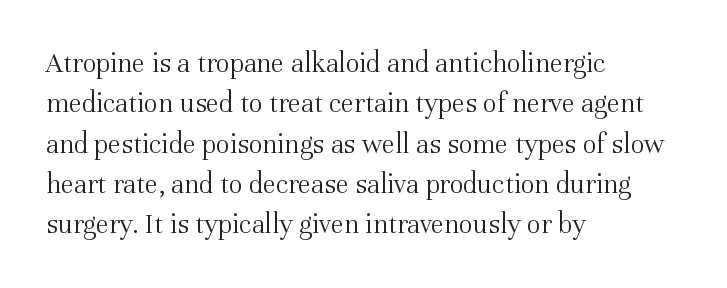
{"serif": "yes", "italic": "no", "bold": "no", "weight": "light", "width": "normal", "stroke_contrast": "medium", "x_height": "medium", "monospaced": "no", "underline": "no", "align": "left", "line_spacing": "normal", "line_spacing_ratio": 1.39, "letter_spacing": "normal", "letter_spacing_em": 0.0, "glyph_px": 29}
